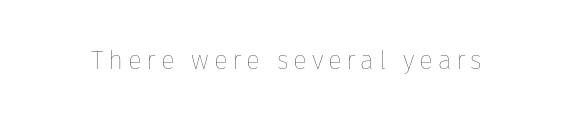
{"italic": "no", "bold": "no", "underline": "no", "glyph_px": 26}
